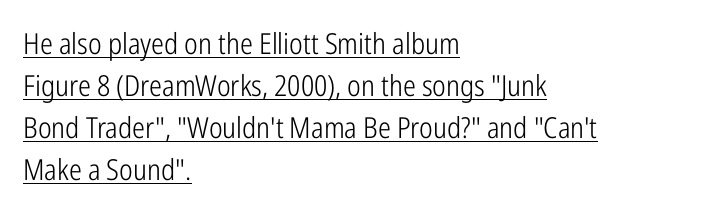
{"serif": "no", "italic": "no", "bold": "no", "weight": "light", "width": "condensed", "stroke_contrast": "low", "x_height": "medium", "monospaced": "no", "underline": "yes", "align": "left", "line_spacing": "normal", "line_spacing_ratio": 1.45, "letter_spacing": "normal", "letter_spacing_em": 0.0, "glyph_px": 29}
